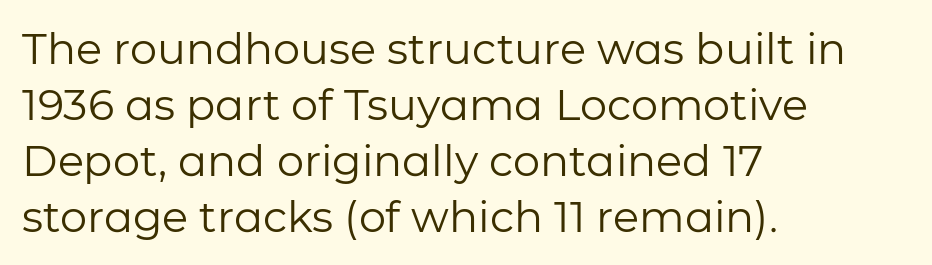
{"serif": "no", "italic": "no", "bold": "no", "weight": "regular", "width": "normal", "stroke_contrast": "low", "x_height": "medium", "monospaced": "no", "underline": "no", "align": "left", "line_spacing": "normal", "line_spacing_ratio": 1.3, "letter_spacing": "normal", "letter_spacing_em": 0.0, "glyph_px": 43}
